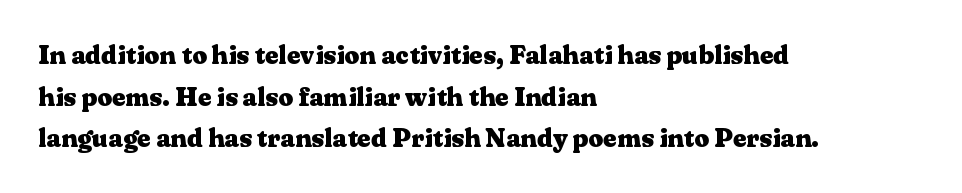
The image shows 26 px bold type, upright; set left-aligned, normal line spacing (1.6x), normal letter spacing, not underlined.
